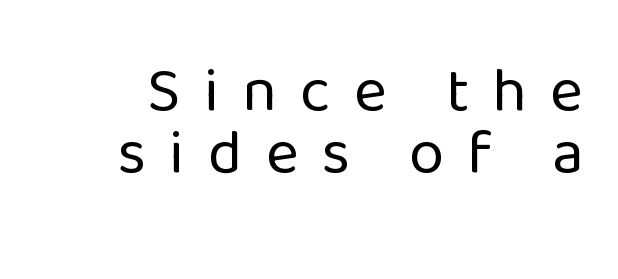
Q: Is the text bold? A: No.
Q: Is the text italic (slanted)? A: No, it is upright.
Q: Is the typeface a serif or a sans-serif typeface? A: Sans-serif.
Q: Is the text underlined? A: No.
Q: How is the paragraph aligned? A: Right-aligned.
Q: Is the spacing between letters normal or unusually wide? A: Unusually wide.
Q: Is the spacing between lines tight, normal or loose? A: Tight.
Q: Width (condensed, normal, or wide)? A: Normal.
Q: Stroke contrast? A: Low.
Q: x-height? A: Medium.
Q: Monospaced? A: No.
